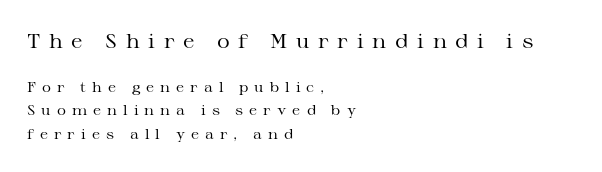
Q: Is the text bold? A: No.
Q: Is the text italic (slanted)? A: No, it is upright.
Q: Is the text underlined? A: No.
Q: How is the paragraph aligned? A: Left-aligned.
Q: Is the spacing between letters normal or unusually wide? A: Unusually wide.
Q: Is the spacing between lines tight, normal or loose? A: Normal.
Q: Which block of text is set in a larger size, the first (top) or the second (bottom)? A: The first (top) one.
